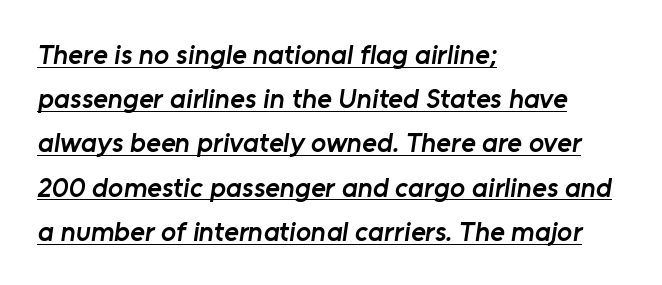
The image shows 28 px semibold sans-serif type; set left-aligned, normal line spacing (1.58x), normal letter spacing, underlined; low stroke contrast and a medium x-height.
